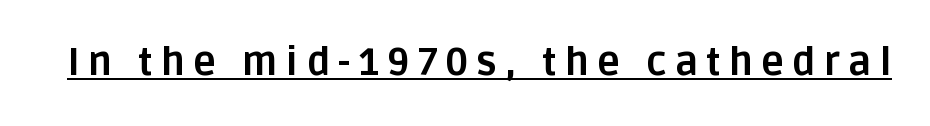
Somebody hit Ctrl+U on this one — the words are underlined. In terms of letterspacing, this is a distinctly airy, spread setting. These lines carry a lot of weight — the face is fully bold. Regarding serifs, this sample does without them. If you drew a line through each stem, it would be perfectly vertical. Each letter keeps its own natural width here, so spacing adapts to shape.
